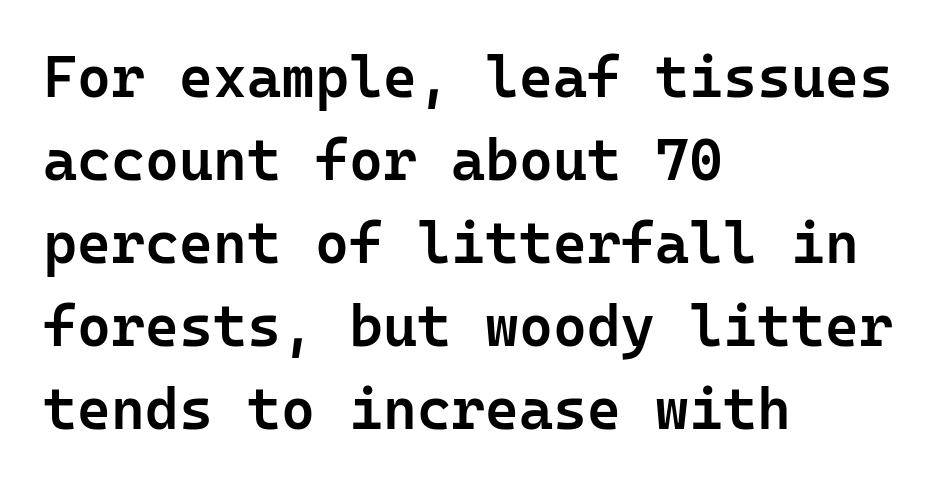
{"serif": "no", "italic": "no", "bold": "semi", "weight": "semibold", "width": "normal", "stroke_contrast": "low", "x_height": "medium", "monospaced": "yes", "underline": "no", "align": "left", "line_spacing": "normal", "line_spacing_ratio": 1.43, "letter_spacing": "normal", "letter_spacing_em": 0.0, "glyph_px": 58}
